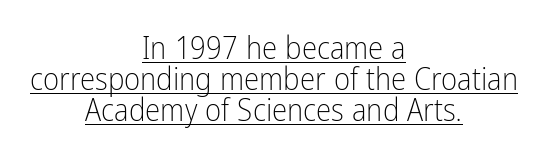
The image shows 31 px light, condensed sans-serif type, upright; set centered, tight line spacing (1.0x), normal letter spacing, underlined; low stroke contrast and a medium x-height.
